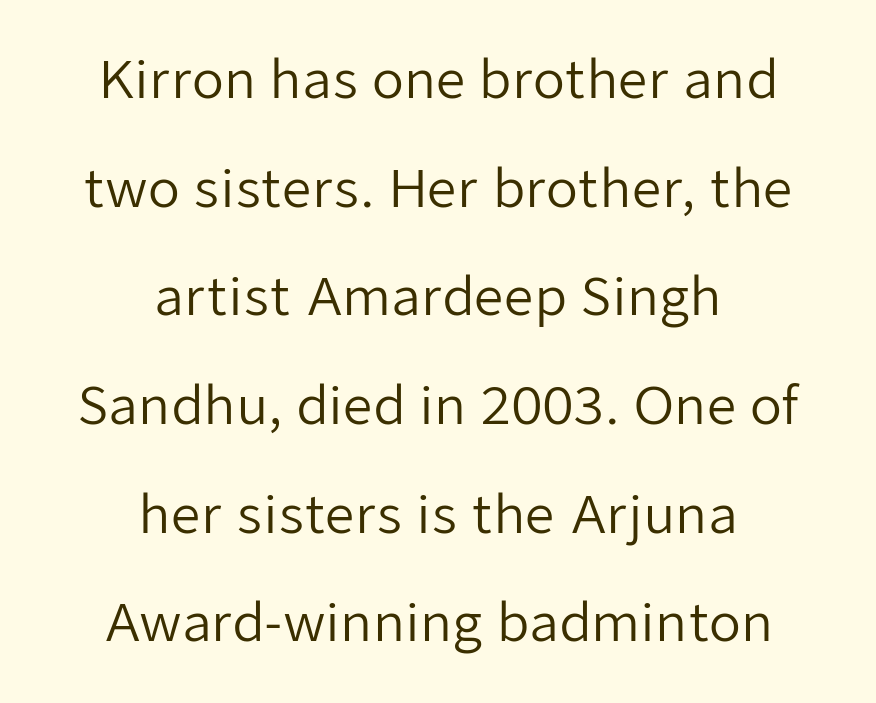
Tracking value appears to be zero — textbook default spacing. The typeface chosen for these lines omits serifs. The zone under the glyphs is completely vacant. Posture: vertical. Is the block centered? Yes — each line is placed symmetrically about the middle. A light-to-regular cut is what we see here.
